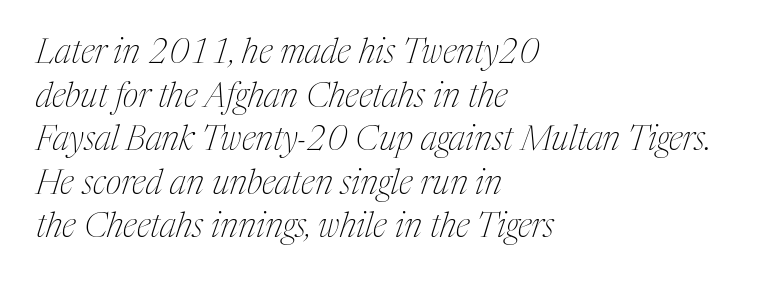
The specimen omits any rule beneath the text block's lines. Style check: oblique. The letters look calm and open, with moderate or lighter stems. Vertical spacing — default. This sample uses a serif face. These lines stack with their left ends in a neat column.
